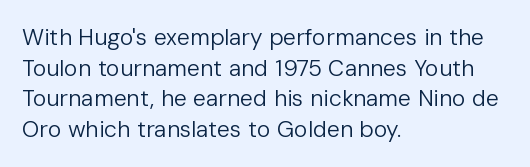
{"italic": "no", "bold": "no", "underline": "no", "align": "left", "line_spacing": "normal", "line_spacing_ratio": 1.33, "letter_spacing": "normal", "letter_spacing_em": 0.0, "glyph_px": 23}
